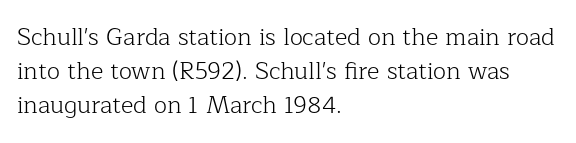
Just letters on the line, the space beneath them empty. The lines sit at an ordinary, default distance from one another. Reading down the block, your eye returns to a fixed left position each line. Think standard paragraph weight, or any step lighter than that.
